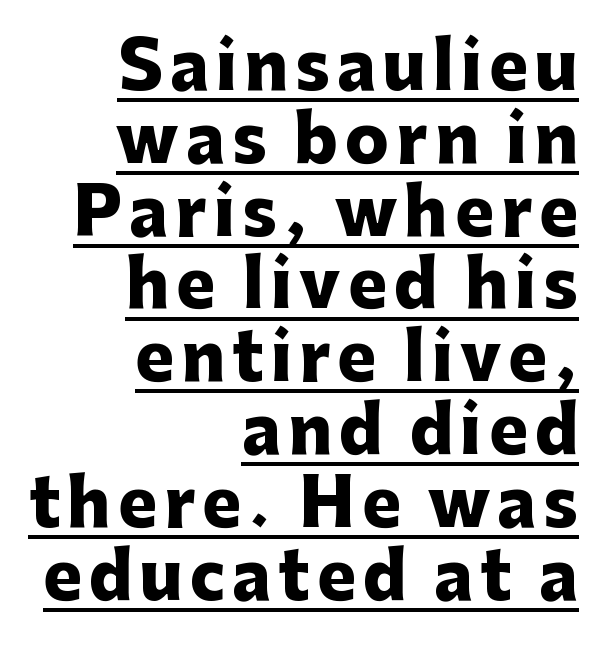
{"serif": "no", "italic": "no", "bold": "yes", "weight": "heavy", "width": "normal", "stroke_contrast": "low", "x_height": "medium", "monospaced": "no", "underline": "yes", "align": "right", "line_spacing": "tight", "line_spacing_ratio": 1.12, "glyph_px": 65}
